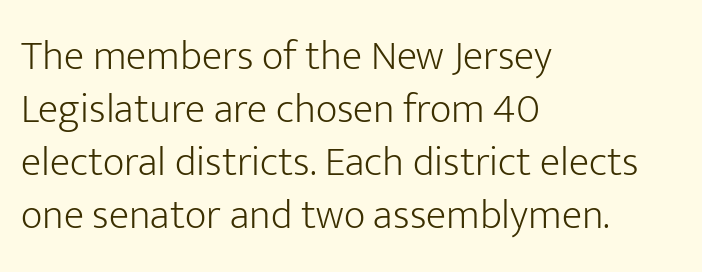
{"serif": "no", "italic": "no", "bold": "no", "weight": "light", "width": "normal", "stroke_contrast": "low", "x_height": "medium", "monospaced": "no", "underline": "no", "align": "left", "line_spacing": "normal", "line_spacing_ratio": 1.26, "letter_spacing": "normal", "letter_spacing_em": 0.0, "glyph_px": 42}
